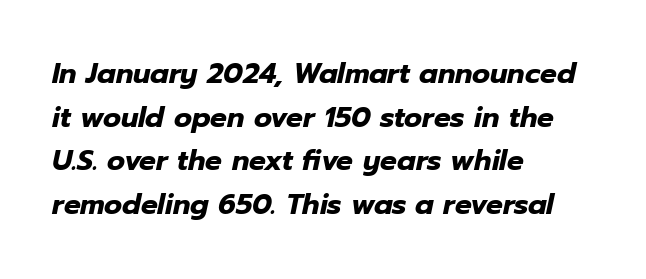
Heavy, bold letterforms. The lines in this sample share a left origin and differ only in where they stop. No word sits above an underline. The specimen reads as italic at a glance.
